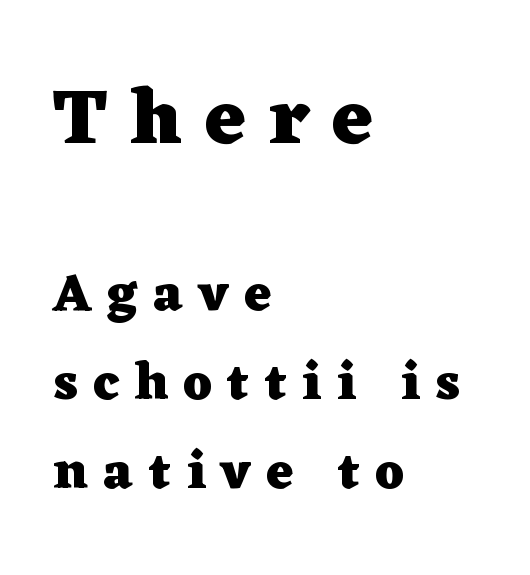
The image shows 78 px heavy, wide serif type, upright; set left-aligned, line spacing 1.72x, unusually wide letter spacing (+0.3 em), not underlined; the first (top) block is 1.5x larger; low stroke contrast and a medium x-height.
